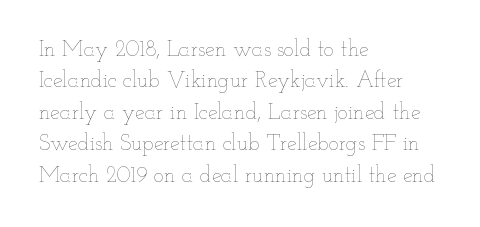
The line-height multiplier appears to be the usual default. The ragged edge is on the right, which tells us the setting is flush left. A typesetter would mark this as roman, not italic. This sample uses plain, unmodified letter spacing. No letter is thick-stroked: the sample isn't bold.
